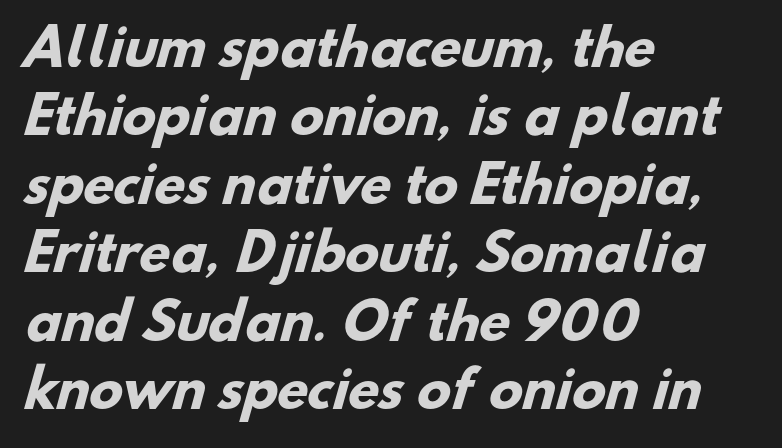
{"serif": "no", "bold": "yes", "weight": "heavy", "width": "normal", "stroke_contrast": "low", "x_height": "small", "monospaced": "no", "underline": "no", "align": "left", "line_spacing": "normal", "line_spacing_ratio": 1.37, "letter_spacing": "normal", "letter_spacing_em": 0.0, "glyph_px": 50}
